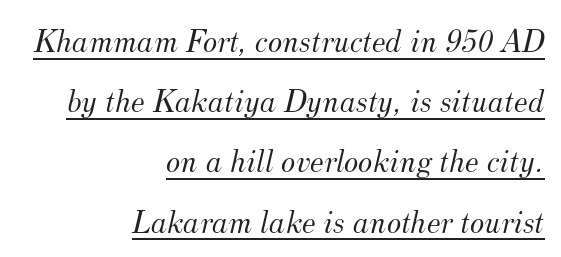
The lines are quadded right. A typesetter would call this proportional, since set widths differ per character. The font's italic variant was chosen for this text. Stems here are at most as thick as an everyday book face. Does the type have serifs? Yes, each stem ends in a small foot. Spacing between characters is what you'd get straight out of the box.
